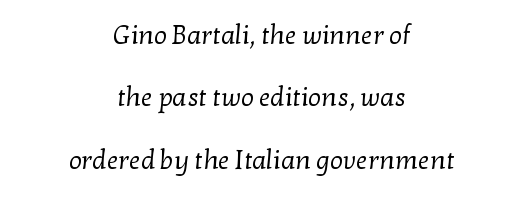
The image shows 26 px text type; set centered, loose line spacing (2.4x), normal letter spacing, not underlined.
